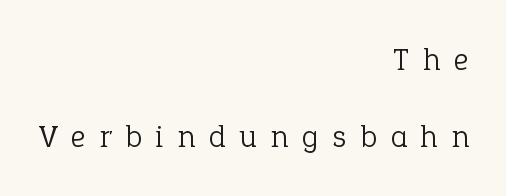
The baseline area is clear. What kind of face is this? One with serifs. Note the varied advance widths — an 'i' is clearly narrower than an 'm'. Style check: upright. The horizontal fit of the characters is loose and conspicuously gappy. The vertical gap from one line to the next is large.
